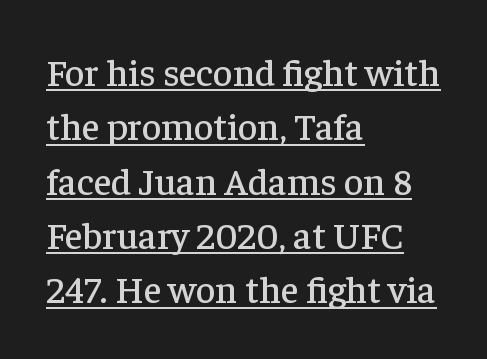
{"serif": "yes", "italic": "no", "width": "normal", "stroke_contrast": "low", "x_height": "medium", "monospaced": "no", "underline": "yes", "align": "left", "line_spacing": "normal", "line_spacing_ratio": 1.43, "letter_spacing": "normal", "letter_spacing_em": 0.0, "glyph_px": 38}
